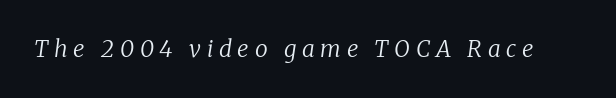
The image shows 23 px text type, italic (leaning right); set unusually wide letter spacing (+0.25 em), not underlined.
